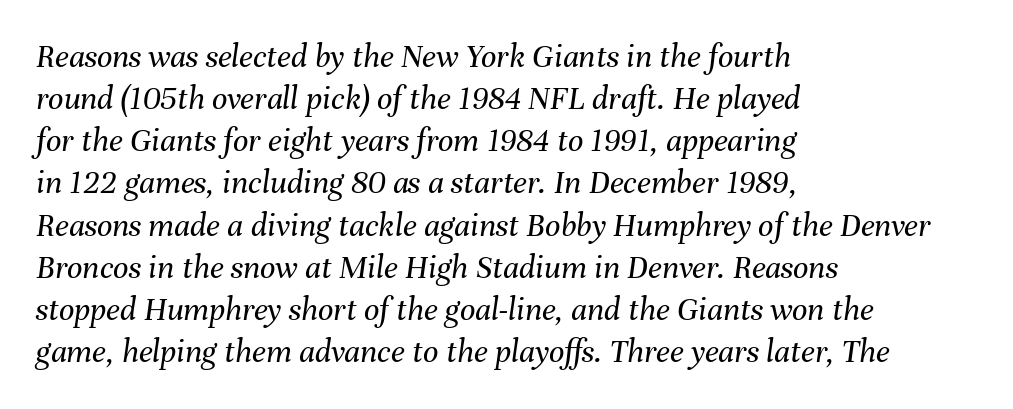
Q: Is the text bold? A: No.
Q: Is the text italic (slanted)? A: Yes, it leans right by about 8 degrees.
Q: Is the text underlined? A: No.
Q: How is the paragraph aligned? A: Left-aligned.
Q: Is the spacing between letters normal or unusually wide? A: Normal.
Q: Width (condensed, normal, or wide)? A: Normal.
Q: Stroke contrast? A: Medium.
Q: x-height? A: Medium.
Q: Monospaced? A: No.
